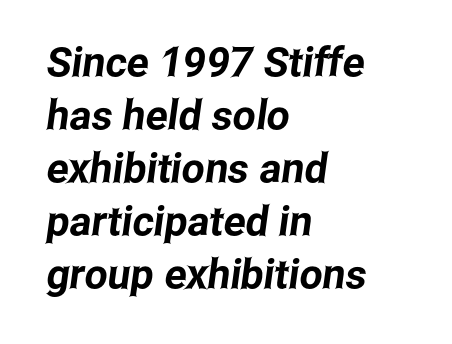
{"serif": "no", "width": "condensed", "stroke_contrast": "low", "x_height": "medium", "monospaced": "no", "underline": "no", "align": "left", "line_spacing": "normal", "line_spacing_ratio": 1.29, "letter_spacing": "normal", "letter_spacing_em": 0.0, "glyph_px": 41}
